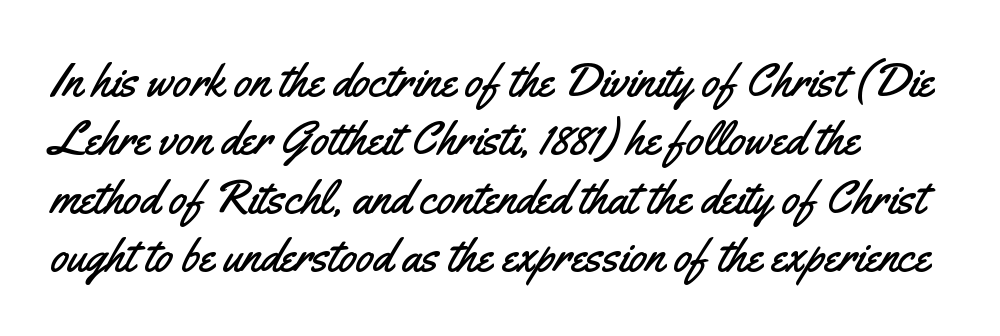
Q: Is the text italic (slanted)? A: Yes.
Q: Is the typeface a serif or a sans-serif typeface? A: Sans-serif.
Q: Is the text underlined? A: No.
Q: How is the paragraph aligned? A: Left-aligned.
Q: Is the spacing between letters normal or unusually wide? A: Normal.
Q: Width (condensed, normal, or wide)? A: Condensed.
Q: Stroke contrast? A: Medium.
Q: x-height? A: Small.
Q: Monospaced? A: No.
